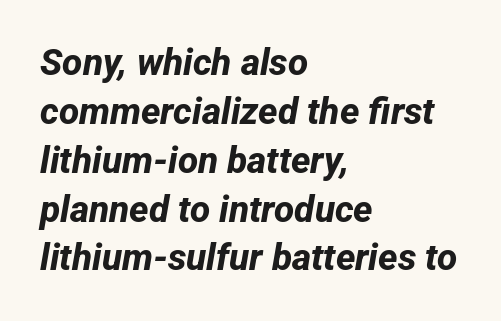
The image shows 37 px bold sans-serif type; set left-aligned, normal line spacing (1.32x), normal letter spacing, not underlined; low stroke contrast and a medium x-height.
